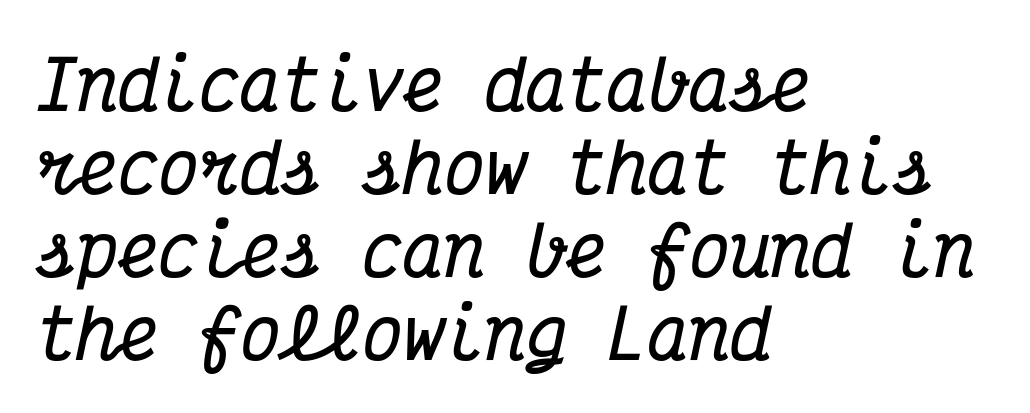
The image shows 68 px bold, condensed serif type, italic (leaning right), monospaced; set left-aligned, line spacing 1.22x, normal letter spacing, not underlined; medium stroke contrast and a medium x-height.
